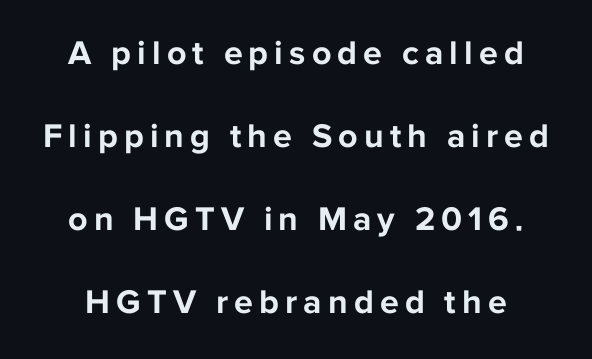
The designer dialed line spacing up above the default. These lines carry a lot of weight — the face is fully bold. Words float on clear page, feet unadorned. Ascenders rise straight up at ninety degrees. I'd call this a sans setting — the letters go barefoot.
